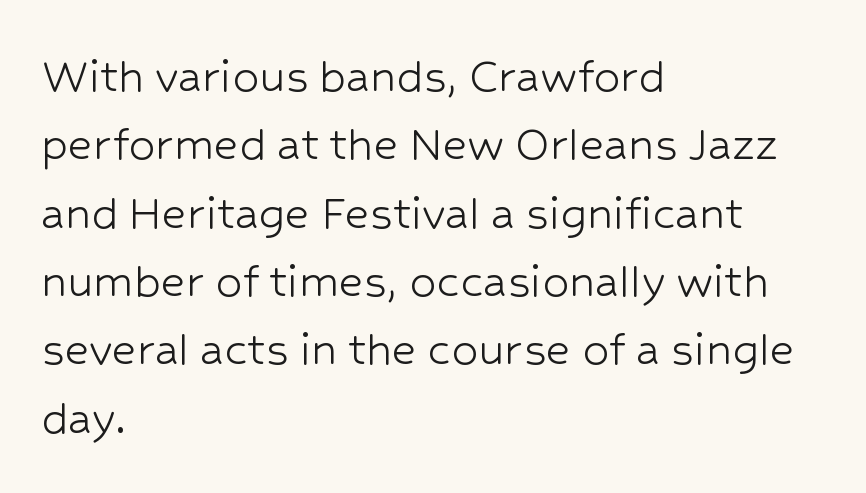
Q: Is the text bold? A: No.
Q: Is the text italic (slanted)? A: No, it is upright.
Q: Is the typeface a serif or a sans-serif typeface? A: Sans-serif.
Q: Is the text underlined? A: No.
Q: How is the paragraph aligned? A: Left-aligned.
Q: Is the spacing between letters normal or unusually wide? A: Normal.
Q: Is the spacing between lines tight, normal or loose? A: Normal.
Q: Width (condensed, normal, or wide)? A: Normal.
Q: Stroke contrast? A: Low.
Q: x-height? A: Medium.
Q: Monospaced? A: No.
